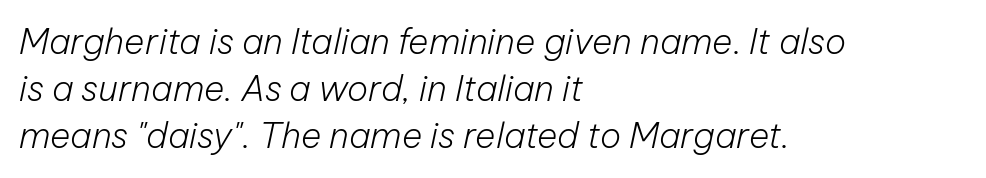
Each letter keeps its own natural width here, so spacing adapts to shape. There's an unmistakable incline to the writing here. Each word holds together tightly as a unit, with standard inter-letter gaps. This is not heavy type; no bold has been used. The paragraph shown leans on its left margin. A bare baseline throughout the passage.
